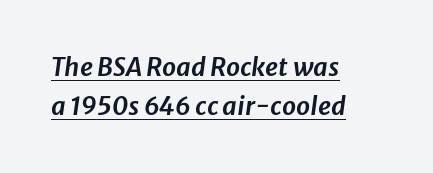
Q: Is the text italic (slanted)? A: Yes, it leans right by about 8 degrees.
Q: Is the text underlined? A: Yes.
Q: How is the paragraph aligned? A: Left-aligned.
Q: Is the spacing between letters normal or unusually wide? A: Normal.
Q: Is the spacing between lines tight, normal or loose? A: Normal.
